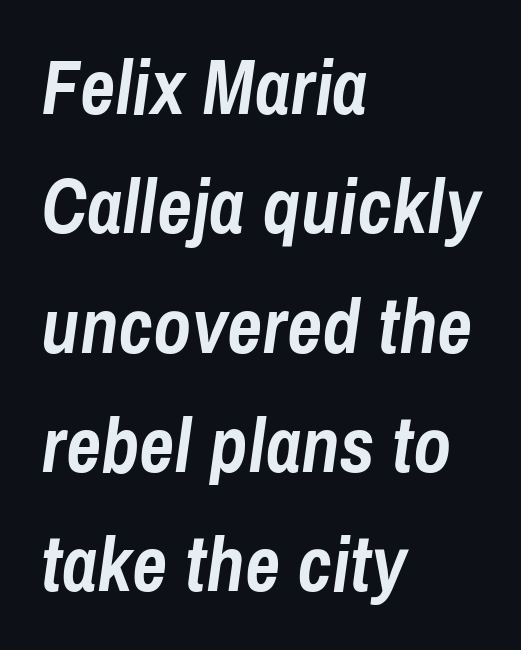
{"italic": "yes", "lean": "right", "slant_degrees": 8, "bold": "yes", "weight": "semibold", "width": "condensed", "stroke_contrast": "low", "x_height": "medium", "monospaced": "no", "underline": "no", "align": "left", "line_spacing": "normal", "line_spacing_ratio": 1.55, "letter_spacing": "normal", "letter_spacing_em": 0.0, "glyph_px": 77}
